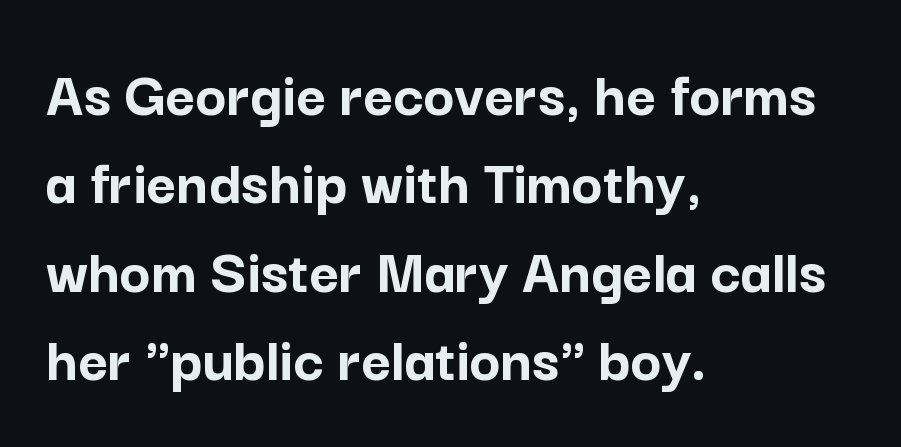
{"serif": "no", "italic": "no", "bold": "yes", "weight": "semibold", "width": "normal", "stroke_contrast": "low", "x_height": "medium", "monospaced": "no", "underline": "no", "align": "left", "line_spacing": "normal", "line_spacing_ratio": 1.36, "letter_spacing": "normal", "letter_spacing_em": 0.0, "glyph_px": 65}
